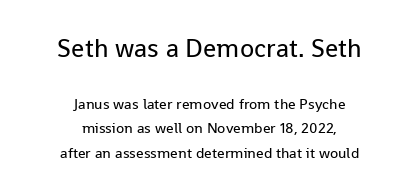
Baseline-to-baseline distance is the conventional proportion of letter height. Which margin do the lines hug? Neither — every line sits in the middle. Look at the glyph heights: the upper group is clearly the bigger setting. Any mark beneath the type? The region is blank.
